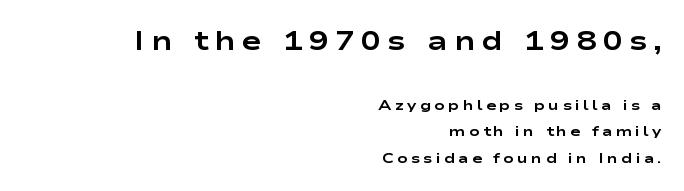
Successive baselines arrive slowly, with a big drop between each. Clear beneath every line of the passage. Layout note: lines flush right. Observe the wide spacing: letters keep a clear distance from each other. The passage shown is emphatically bold.
